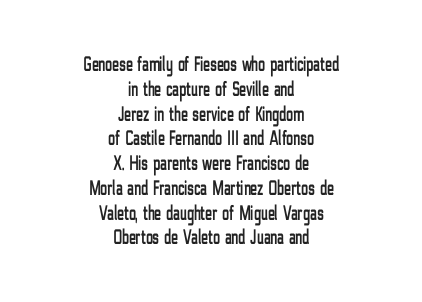
The image shows 21 px text type, upright; set centered, line spacing 1.18x, normal letter spacing, not underlined.
